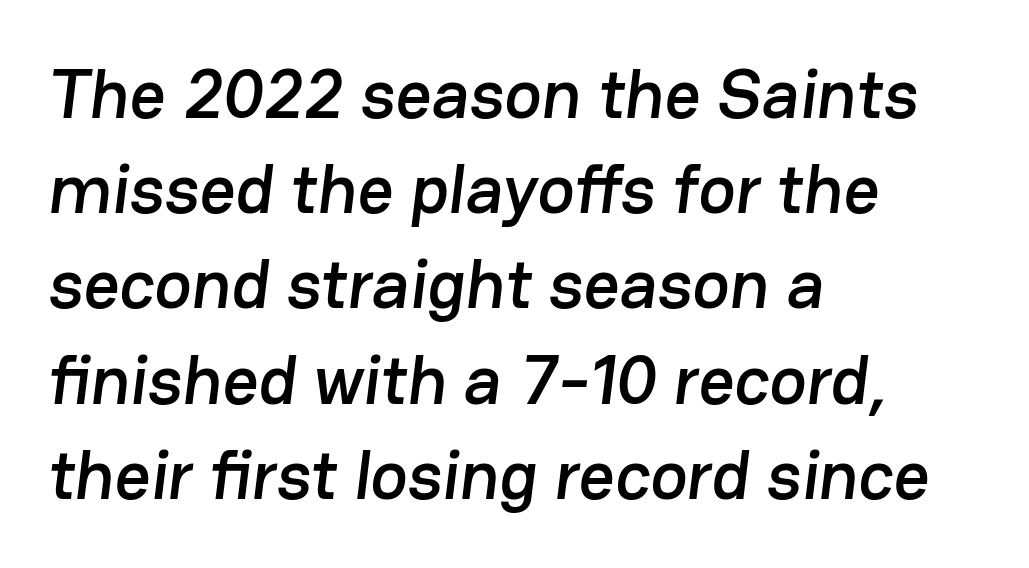
Q: Is the typeface a serif or a sans-serif typeface? A: Sans-serif.
Q: Is the text underlined? A: No.
Q: How is the paragraph aligned? A: Left-aligned.
Q: Is the spacing between letters normal or unusually wide? A: Normal.
Q: Is the spacing between lines tight, normal or loose? A: Normal.
Q: Width (condensed, normal, or wide)? A: Normal.
Q: Stroke contrast? A: Low.
Q: x-height? A: Medium.
Q: Monospaced? A: No.
